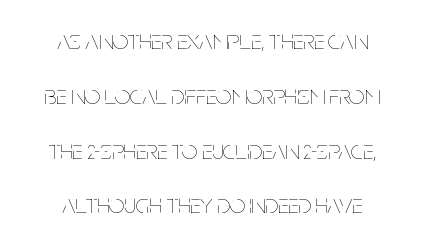
{"italic": "no", "bold": "no", "underline": "no", "align": "center", "line_spacing": "loose", "line_spacing_ratio": 2.03, "letter_spacing": "normal", "letter_spacing_em": 0.0, "glyph_px": 27}
